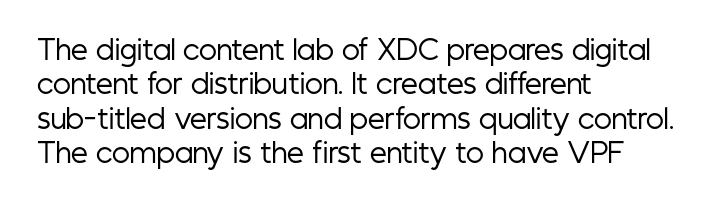
The letterforms sit at book weight or below. Honestly, the letter spacing is just normal — you wouldn't notice it. The type sits square on the baseline with zero lean. Unmarked baselines from the first word to the last. The text block is weighted toward the left margin, trailing off unevenly rightward. The designer left line spacing at the default.
